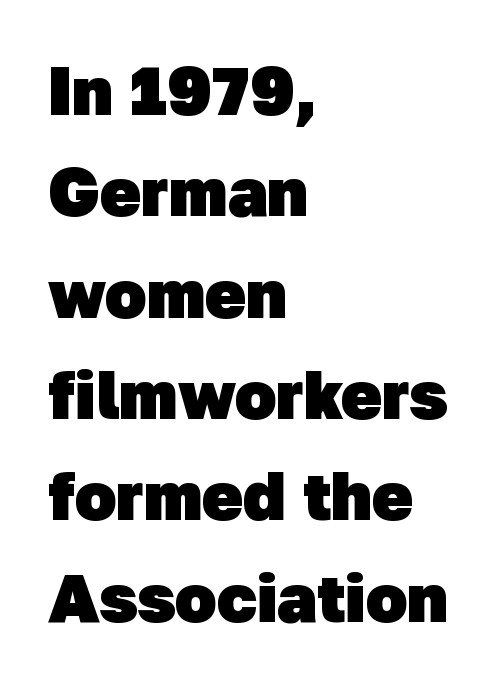
Rows of type keep a routine distance in the vertical direction. You can tell from the bare stems that sans-serif type was used. Alignment: flush left. This is heavy type, rendered in bold.
